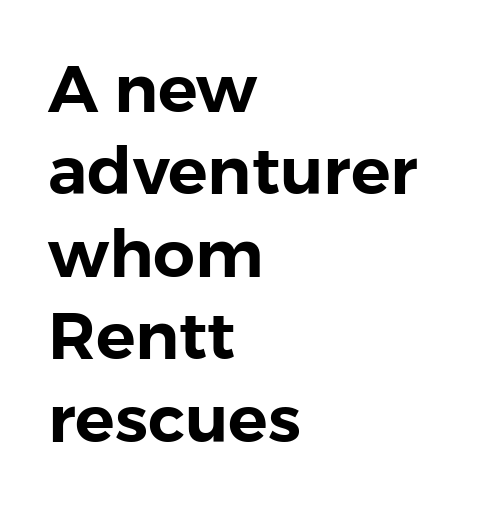
In terms of posture, this sample is upright. Spacing verdict: proportional, widths tailored to each character. Honestly, the row spacing looks completely unremarkable. In terms of letterform style, serifs are entirely absent. These lines keep a tight, regular rhythm from letter to letter.
